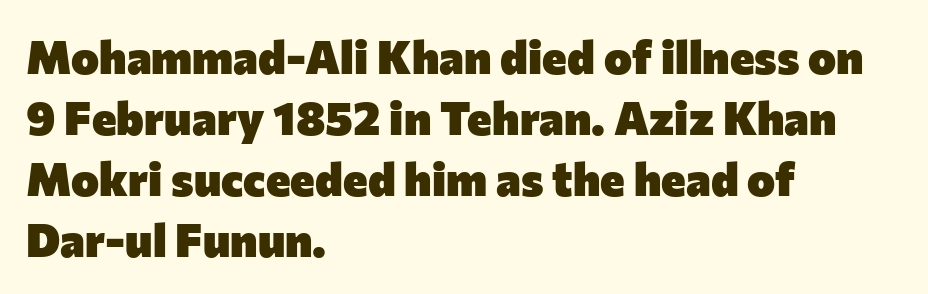
{"serif": "no", "italic": "no", "bold": "yes", "weight": "heavy", "width": "normal", "stroke_contrast": "low", "x_height": "medium", "monospaced": "no", "underline": "no", "align": "left", "line_spacing": "normal", "line_spacing_ratio": 1.3, "letter_spacing": "normal", "letter_spacing_em": 0.0, "glyph_px": 47}
